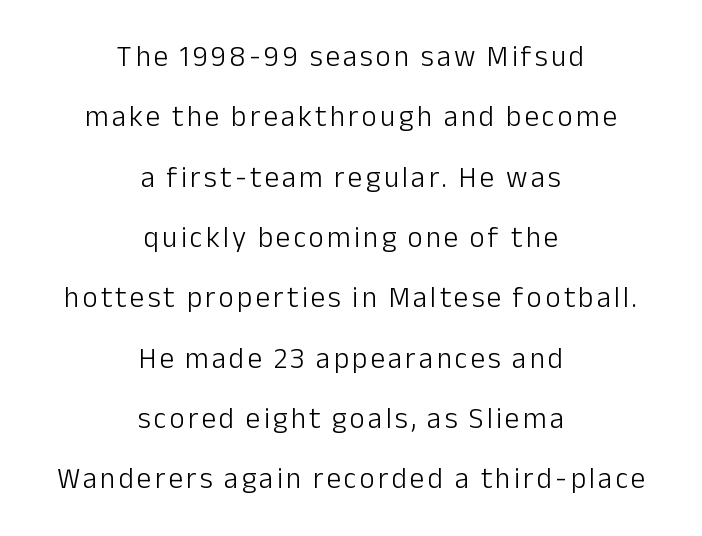
The image shows 29 px light sans-serif type, upright; set centered, loose line spacing (2.08x), not underlined; low stroke contrast and a medium x-height.
